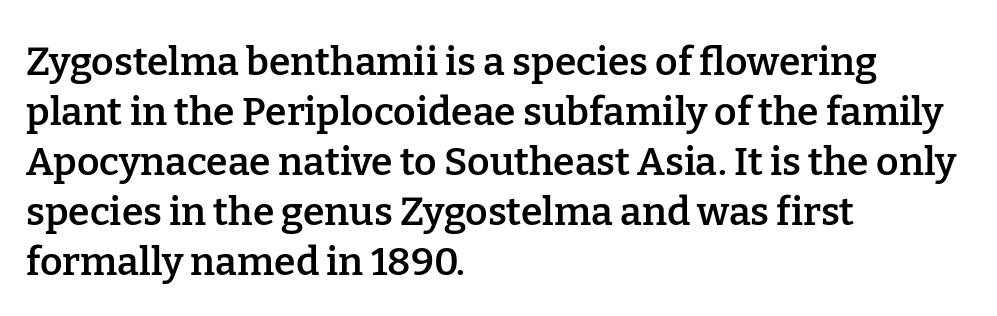
Set as a demibold, roughly 600 on the weight scale. Stroke terminals: seriffed. The font's upright variant was chosen for this text. Do the characters align in a grid? No, the font is proportional. The type is set solid horizontally, with unmodified tracking.
